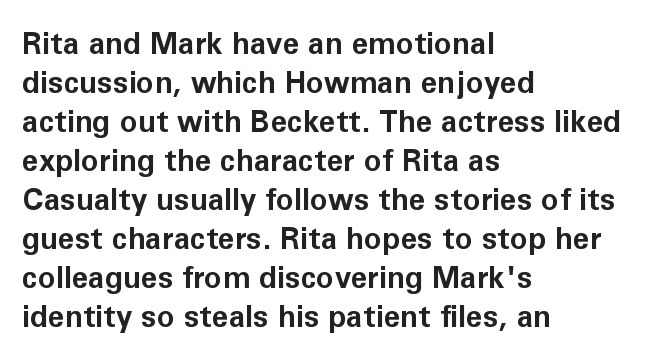
The image shows 30 px bold sans-serif type, upright; set left-aligned, normal line spacing (1.3x), normal letter spacing, not underlined; low stroke contrast and a medium x-height.
